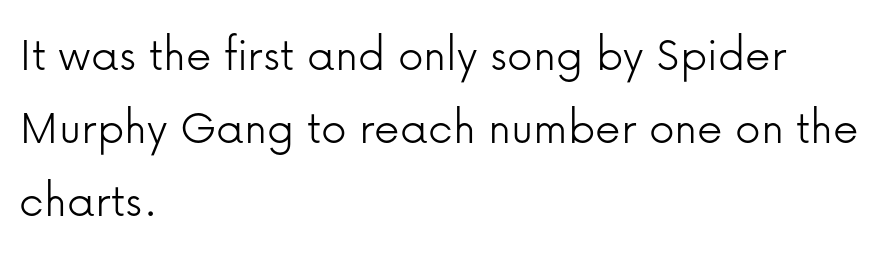
{"serif": "no", "italic": "no", "bold": "no", "weight": "light", "width": "normal", "stroke_contrast": "low", "x_height": "medium", "monospaced": "no", "underline": "no", "align": "left", "line_spacing": "normal", "line_spacing_ratio": 1.43, "letter_spacing": "normal", "letter_spacing_em": 0.0, "glyph_px": 51}
